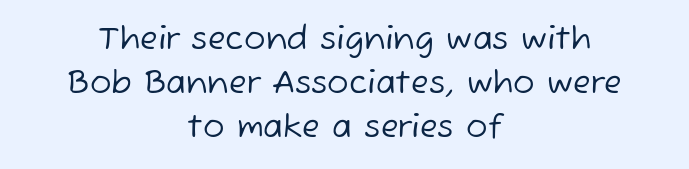
The image shows 32 px regular-weight sans-serif type; set centered, normal line spacing (1.37x), normal letter spacing, not underlined; low stroke contrast and a medium x-height.
